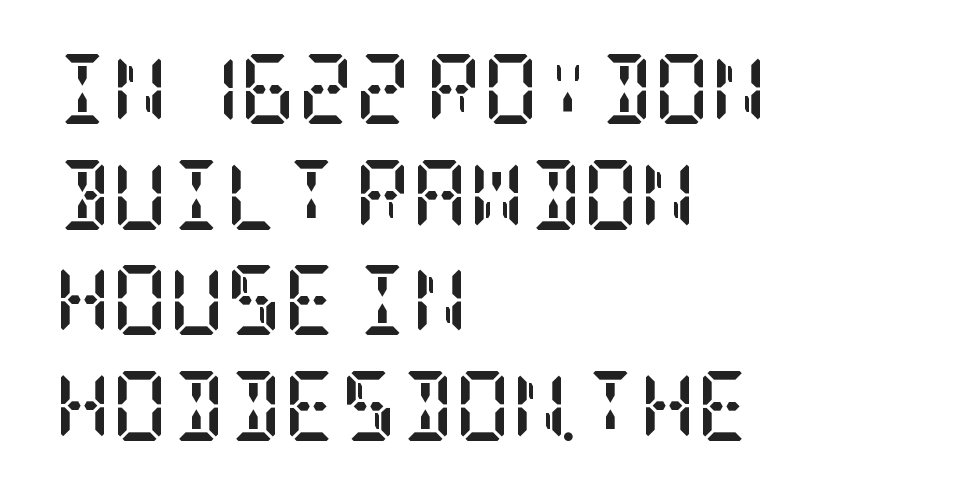
Left-aligned paragraph, ragged on the right. The font's upright variant was chosen for this text. Chunky letters — that's bold for sure. Here the glyphs are tracked normally, forming tight word shapes.
